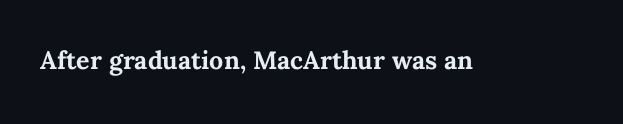
The image shows 25 px bold type, upright; set normal letter spacing, not underlined.
